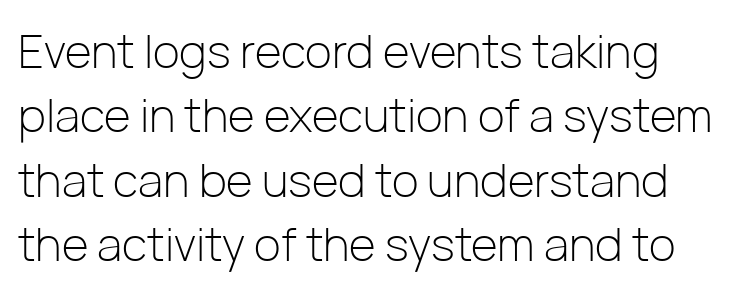
The image shows 46 px light sans-serif type, upright; set normal line spacing (1.4x), normal letter spacing, not underlined; low stroke contrast and a medium x-height.
